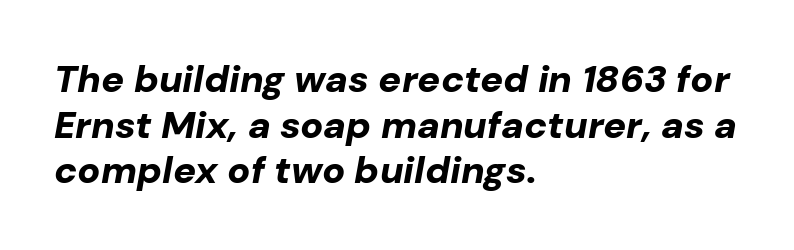
The image shows 38 px bold type, italic (leaning right); set left-aligned, line spacing 1.2x, normal letter spacing, not underlined; low stroke contrast and a medium x-height.
